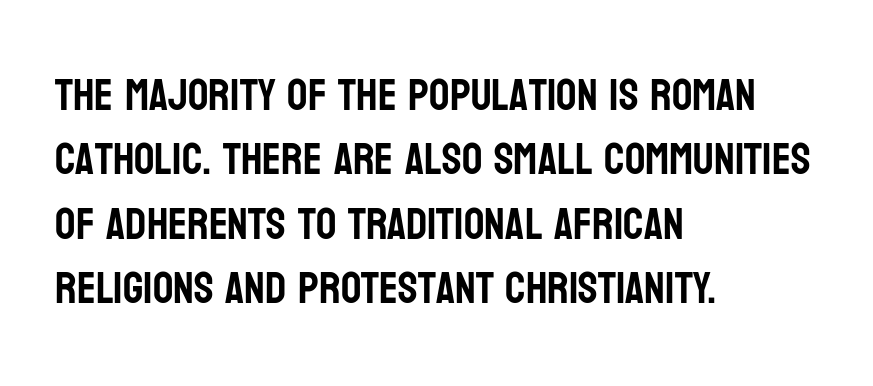
{"serif": "no", "italic": "no", "width": "condensed", "stroke_contrast": "low", "x_height": "large", "monospaced": "no", "underline": "no", "align": "left", "line_spacing": "normal", "line_spacing_ratio": 1.43, "letter_spacing": "normal", "letter_spacing_em": 0.0, "glyph_px": 45}
